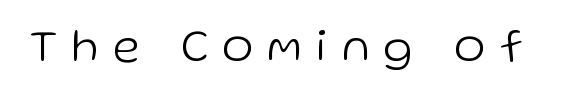
The image shows 47 px light sans-serif type, upright; set unusually wide letter spacing (+0.31 em), not underlined; low stroke contrast and a medium x-height.
